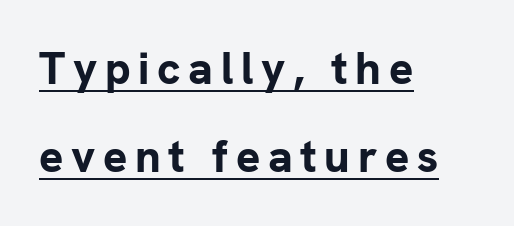
The image shows 45 px bold sans-serif type, upright; set left-aligned, loose line spacing (1.96x), underlined; low stroke contrast and a medium x-height.
